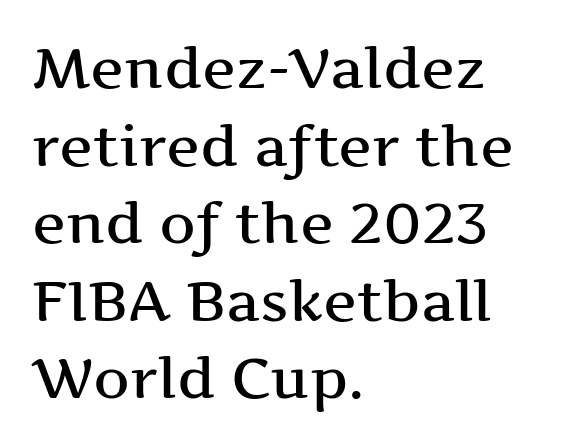
{"serif": "yes", "italic": "no", "width": "wide", "stroke_contrast": "medium", "x_height": "medium", "monospaced": "no", "underline": "no", "align": "left", "line_spacing": "normal", "line_spacing_ratio": 1.36, "letter_spacing": "normal", "letter_spacing_em": 0.0, "glyph_px": 57}
